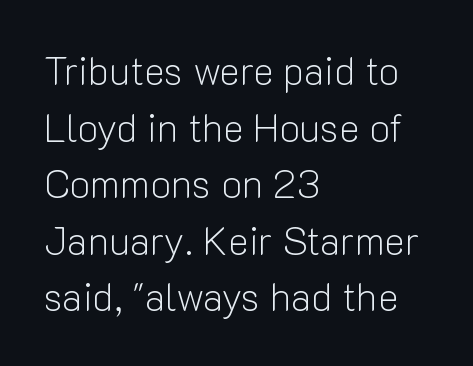
Q: Is the text bold? A: No.
Q: Is the text italic (slanted)? A: No, it is upright.
Q: Is the typeface a serif or a sans-serif typeface? A: Sans-serif.
Q: Is the text underlined? A: No.
Q: How is the paragraph aligned? A: Left-aligned.
Q: Is the spacing between letters normal or unusually wide? A: Normal.
Q: Is the spacing between lines tight, normal or loose? A: Normal.
Q: Width (condensed, normal, or wide)? A: Normal.
Q: Stroke contrast? A: Low.
Q: x-height? A: Medium.
Q: Monospaced? A: No.
